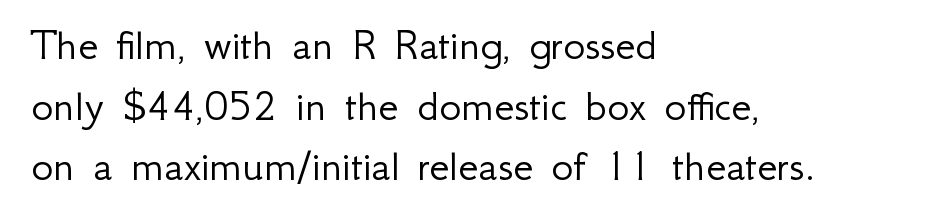
Q: Is the text bold? A: No.
Q: Is the text italic (slanted)? A: No, it is upright.
Q: Is the typeface a serif or a sans-serif typeface? A: Sans-serif.
Q: Is the text underlined? A: No.
Q: How is the paragraph aligned? A: Left-aligned.
Q: Is the spacing between letters normal or unusually wide? A: Normal.
Q: Is the spacing between lines tight, normal or loose? A: Normal.
Q: Width (condensed, normal, or wide)? A: Normal.
Q: Stroke contrast? A: Low.
Q: x-height? A: Small.
Q: Monospaced? A: No.
